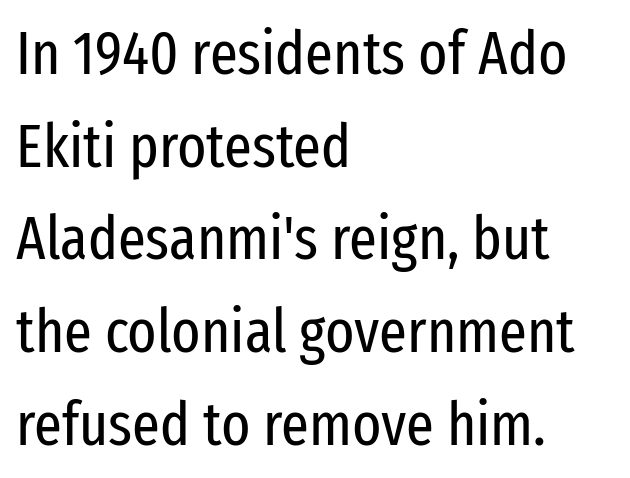
{"serif": "no", "italic": "no", "bold": "no", "weight": "regular", "width": "condensed", "stroke_contrast": "low", "x_height": "medium", "monospaced": "no", "underline": "no", "align": "left", "line_spacing": "normal", "line_spacing_ratio": 1.52, "letter_spacing": "normal", "letter_spacing_em": 0.0, "glyph_px": 61}
